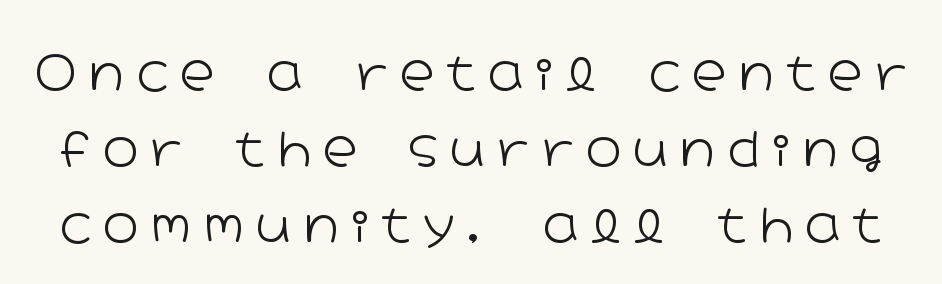
The image shows 48 px light, wide sans-serif type, upright; set normal line spacing (1.58x), unusually wide letter spacing (+0.25 em), not underlined; low stroke contrast and a medium x-height.
